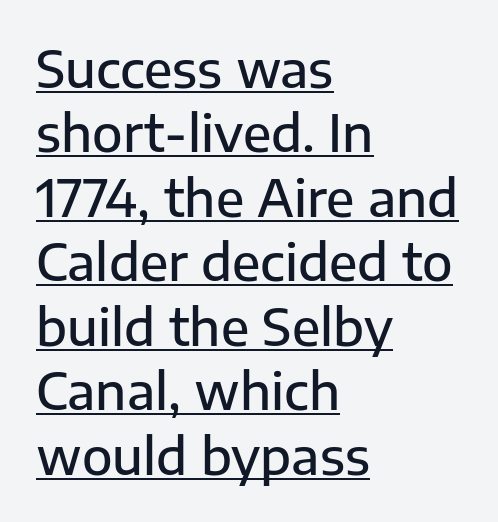
Q: Is the text bold? A: Semi-bold.
Q: Is the text italic (slanted)? A: No, it is upright.
Q: Is the typeface a serif or a sans-serif typeface? A: Sans-serif.
Q: Is the text underlined? A: Yes.
Q: How is the paragraph aligned? A: Left-aligned.
Q: Is the spacing between letters normal or unusually wide? A: Normal.
Q: Is the spacing between lines tight, normal or loose? A: Normal.
Q: Width (condensed, normal, or wide)? A: Normal.
Q: Stroke contrast? A: Low.
Q: x-height? A: Medium.
Q: Monospaced? A: No.
